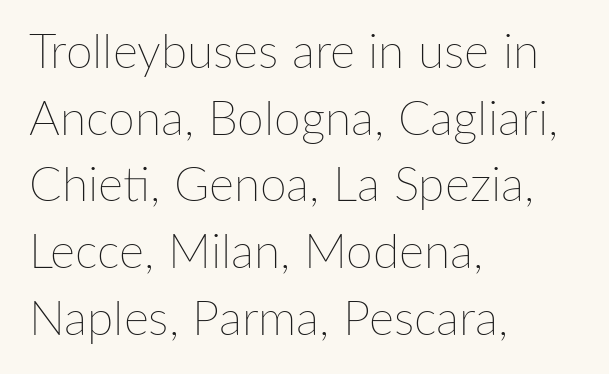
Spacing verdict: proportional, widths tailored to each character. Letters rest on an invisible, unmarked baseline. Students, observe: this is what conventionally led text looks like. The font sits on the lighter half of the weight spectrum, regular included. Tracking value appears to be zero — textbook default spacing. Short and long lines alike share a common starting point at left.
